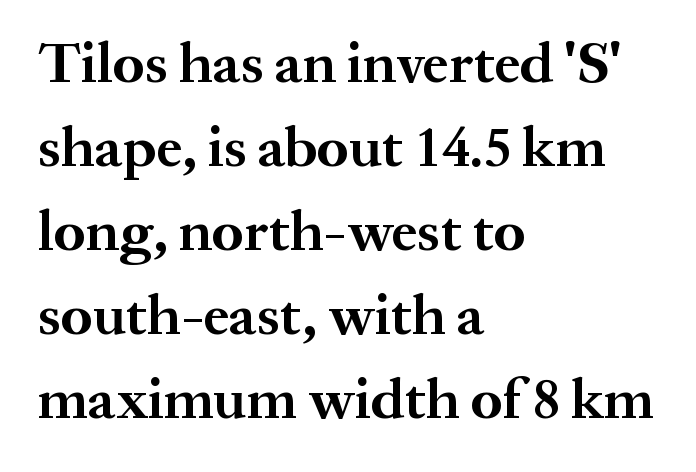
{"serif": "yes", "italic": "no", "bold": "yes", "weight": "bold", "width": "normal", "stroke_contrast": "medium", "x_height": "medium", "monospaced": "no", "underline": "no", "align": "left", "line_spacing": "normal", "line_spacing_ratio": 1.45, "letter_spacing": "normal", "letter_spacing_em": 0.0, "glyph_px": 58}
